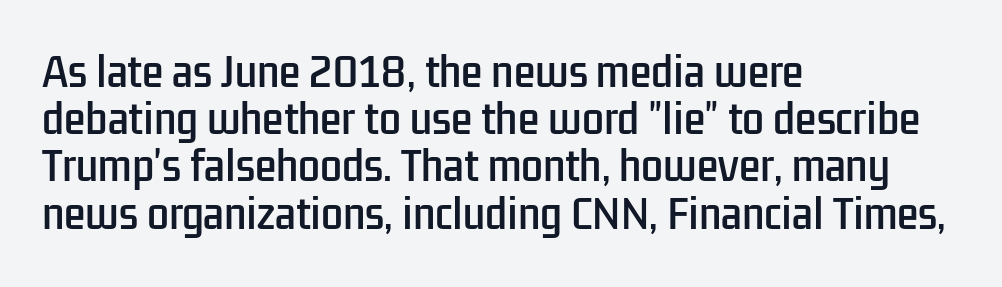
The image shows 39 px condensed sans-serif type, upright; set left-aligned, line spacing 1.21x, normal letter spacing, not underlined; low stroke contrast and a medium x-height.
